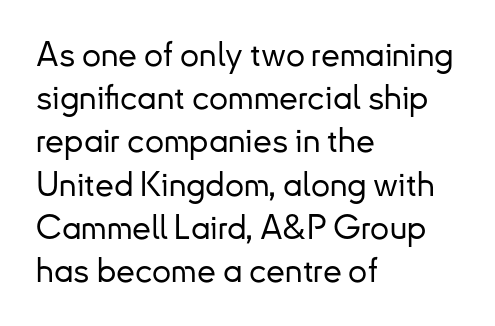
A typesetter would mark this as roman, not italic. The leading is moderate, giving the passage an even texture. Words float on clear page, feet unadorned. Character widths vary here, with narrow letters taking less room than wide ones. These lines are set flush left with a ragged right edge. Are there feet on the stems? There aren't — it's a sans.
